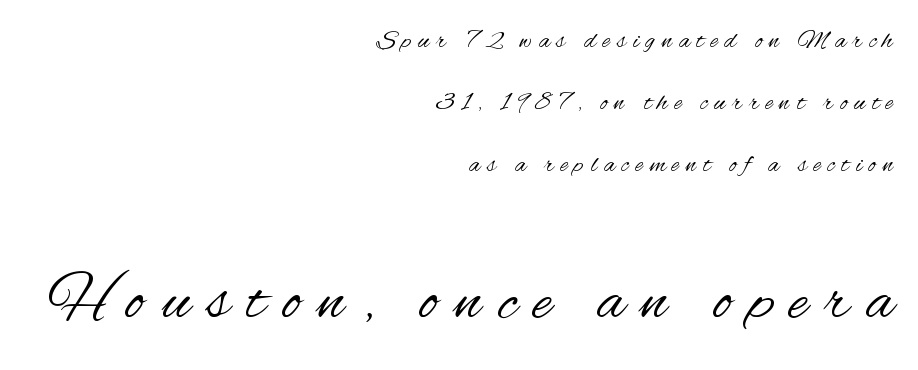
Q: Is the text bold? A: No.
Q: Is the text italic (slanted)? A: Yes.
Q: Is the typeface a serif or a sans-serif typeface? A: Sans-serif.
Q: Is the text underlined? A: No.
Q: How is the paragraph aligned? A: Right-aligned.
Q: Is the spacing between letters normal or unusually wide? A: Unusually wide.
Q: Is the spacing between lines tight, normal or loose? A: Loose.
Q: Which block of text is set in a larger size, the first (top) or the second (bottom)? A: The second (bottom) one.
Q: Width (condensed, normal, or wide)? A: Condensed.
Q: Stroke contrast? A: Medium.
Q: x-height? A: Small.
Q: Monospaced? A: No.
